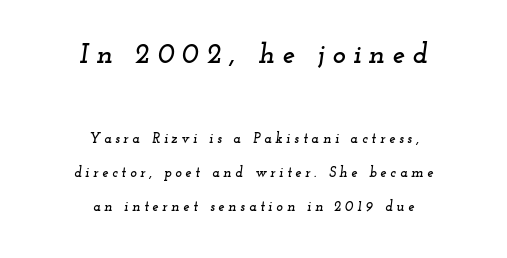
Has an underline been added? It has not. Students, observe: this is what heavily led, spacious text looks like. You could not count columns in this text — the font is proportionally spaced. The paragraph has two soft edges and a firm central axis. The typography opts for an oblique posture over an upright one. Here the first block reads like a headline and the second like body copy.
